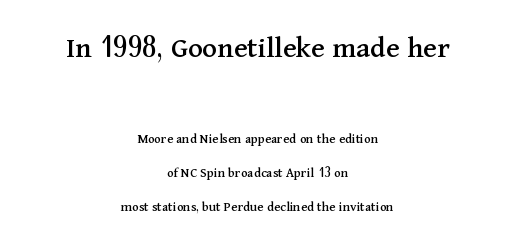
Q: Is the text italic (slanted)? A: No, it is upright.
Q: Is the typeface a serif or a sans-serif typeface? A: Serif.
Q: Is the text underlined? A: No.
Q: How is the paragraph aligned? A: Centered.
Q: Is the spacing between letters normal or unusually wide? A: Normal.
Q: Is the spacing between lines tight, normal or loose? A: Loose.
Q: Which block of text is set in a larger size, the first (top) or the second (bottom)? A: The first (top) one.
Q: Width (condensed, normal, or wide)? A: Normal.
Q: Stroke contrast? A: Medium.
Q: x-height? A: Medium.
Q: Monospaced? A: No.
